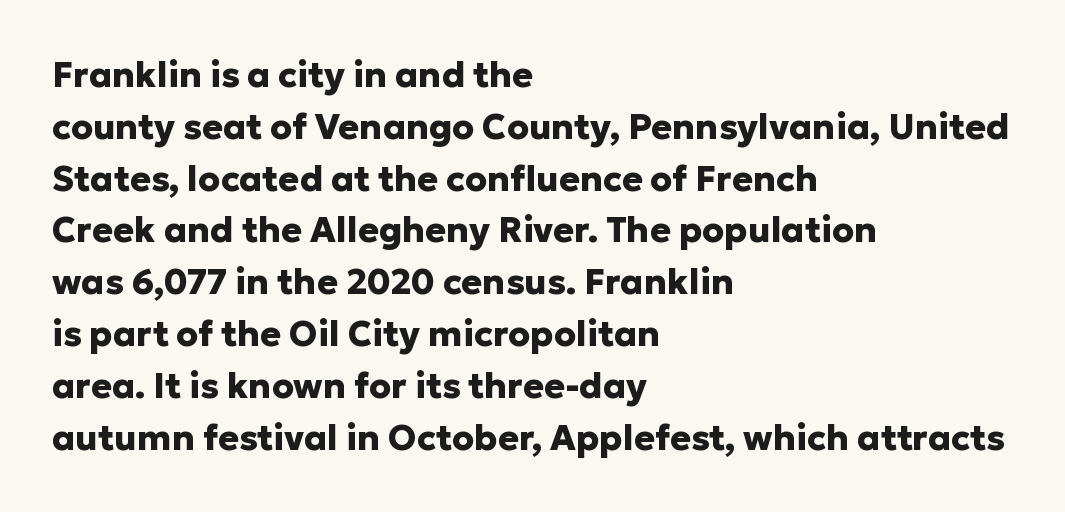
If you drew a ruler down the left edge, every line would touch it. A full-strength bold gives these letters their thick strokes. These lines are composed in type without serifs. Just letters on the line, the space beneath them empty. Leading: standard. Caption: standard tracking, unaltered.
